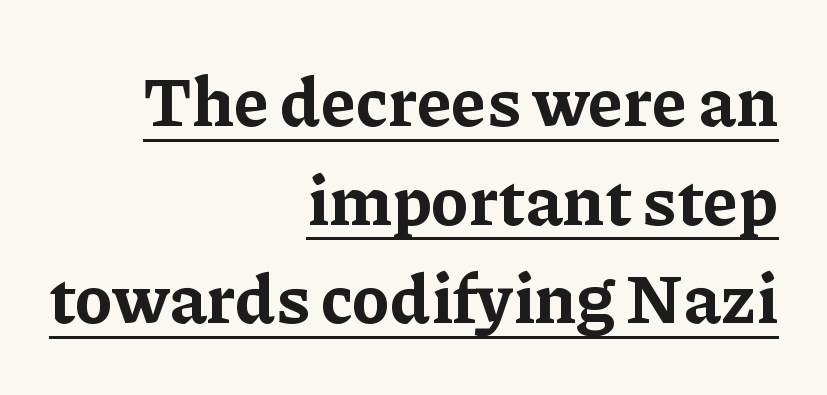
The type family on display is of the serif kind. A typesetter would call this proportional, since set widths differ per character. The gaps between neighbouring characters are ordinary and unremarkable. Does the weight exceed regular? Yes, all the way to bold. Does a line run under the words? Yes, clearly.
